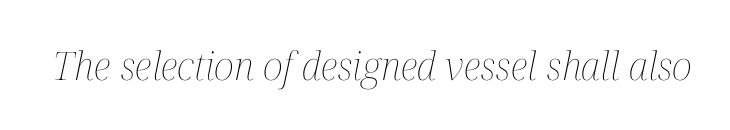
The image shows 39 px thin, condensed type, italic (leaning right); set normal letter spacing, not underlined; medium stroke contrast and a medium x-height.
